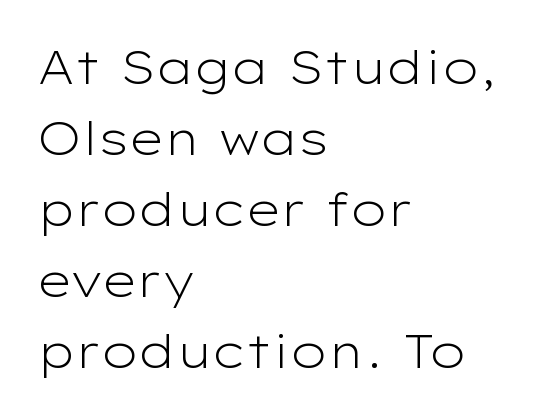
The image shows 47 px light, wide sans-serif type, upright; set left-aligned, normal line spacing (1.51x), normal letter spacing, not underlined; low stroke contrast and a medium x-height.
